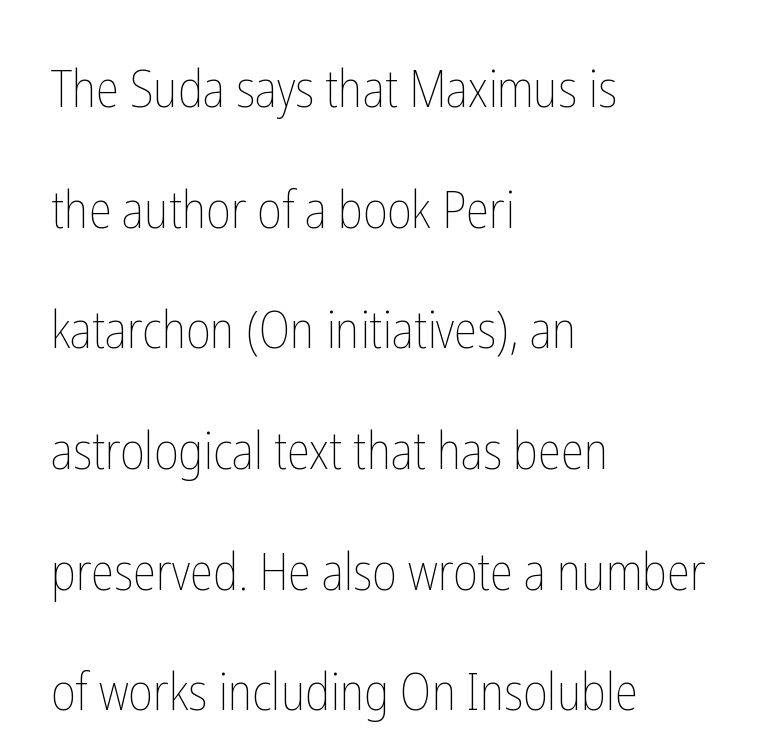
Q: Is the text bold? A: No.
Q: Is the text italic (slanted)? A: No, it is upright.
Q: Is the text underlined? A: No.
Q: How is the paragraph aligned? A: Left-aligned.
Q: Is the spacing between letters normal or unusually wide? A: Normal.
Q: Is the spacing between lines tight, normal or loose? A: Loose.
Q: Width (condensed, normal, or wide)? A: Condensed.
Q: Stroke contrast? A: Low.
Q: x-height? A: Medium.
Q: Monospaced? A: No.
